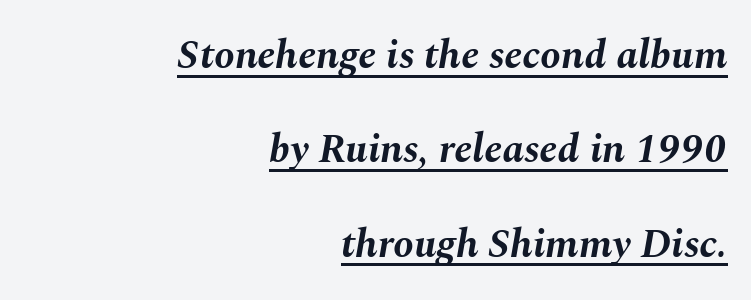
{"italic": "yes", "lean": "right", "slant_degrees": 10, "bold": "yes", "weight": "bold", "width": "normal", "stroke_contrast": "medium", "x_height": "medium", "monospaced": "no", "underline": "yes", "align": "right", "line_spacing": "loose", "line_spacing_ratio": 2.3, "letter_spacing": "normal", "letter_spacing_em": 0.0, "glyph_px": 41}
